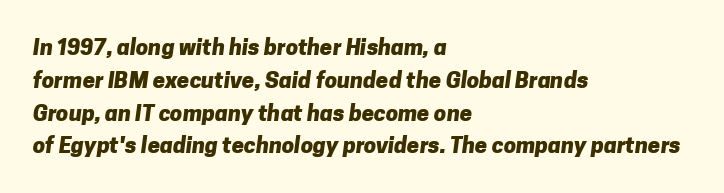
{"bold": "yes", "underline": "no", "align": "left", "line_spacing": "normal", "line_spacing_ratio": 1.49, "letter_spacing": "normal", "letter_spacing_em": 0.0, "glyph_px": 22}
